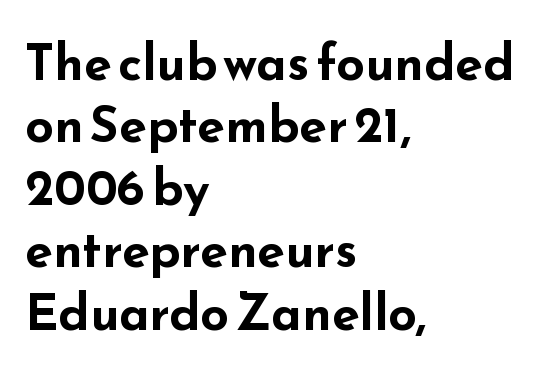
Q: Is the text bold? A: Yes.
Q: Is the text italic (slanted)? A: No, it is upright.
Q: Is the typeface a serif or a sans-serif typeface? A: Sans-serif.
Q: Is the text underlined? A: No.
Q: How is the paragraph aligned? A: Left-aligned.
Q: Is the spacing between letters normal or unusually wide? A: Normal.
Q: Is the spacing between lines tight, normal or loose? A: Normal.
Q: Width (condensed, normal, or wide)? A: Wide.
Q: Stroke contrast? A: Low.
Q: x-height? A: Small.
Q: Monospaced? A: No.
